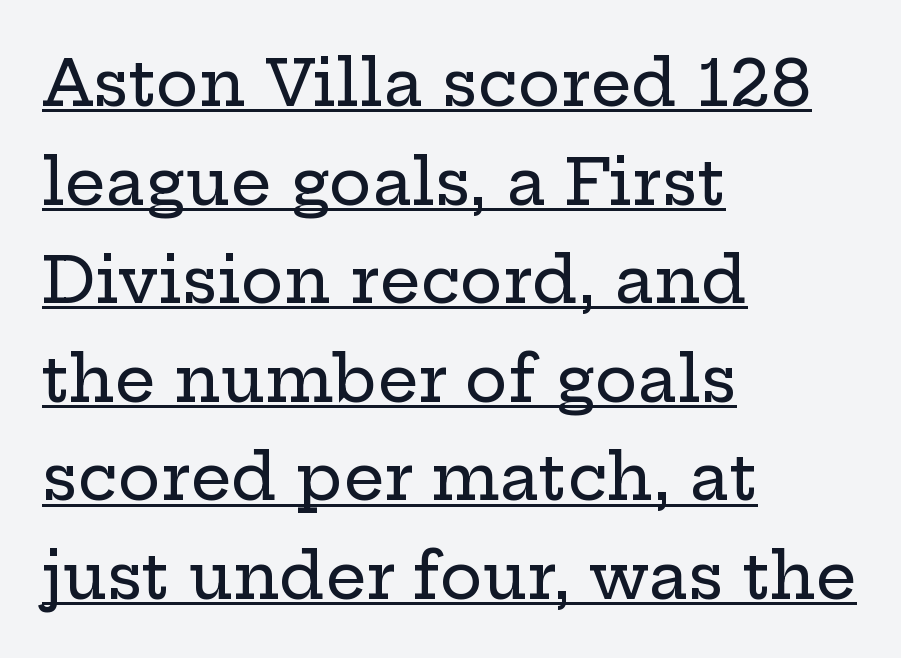
Q: Is the text italic (slanted)? A: No, it is upright.
Q: Is the typeface a serif or a sans-serif typeface? A: Serif.
Q: Is the text underlined? A: Yes.
Q: How is the paragraph aligned? A: Left-aligned.
Q: Is the spacing between letters normal or unusually wide? A: Normal.
Q: Is the spacing between lines tight, normal or loose? A: Normal.
Q: Width (condensed, normal, or wide)? A: Wide.
Q: Stroke contrast? A: Low.
Q: x-height? A: Medium.
Q: Monospaced? A: No.
